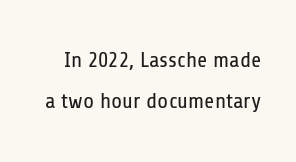
{"italic": "no", "bold": "no", "underline": "no", "line_spacing_ratio": 1.88, "letter_spacing": "normal", "letter_spacing_em": 0.0, "glyph_px": 22}
